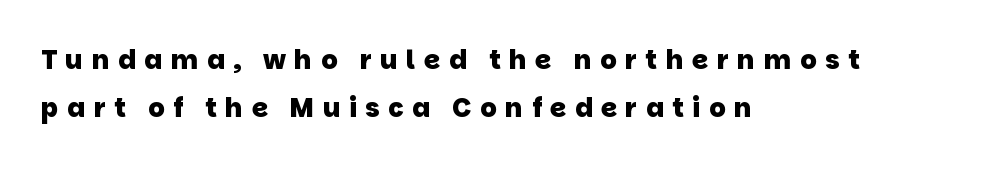
{"bold": "yes", "underline": "no", "align": "left", "line_spacing_ratio": 1.85, "letter_spacing": "wide", "letter_spacing_em": 0.33, "glyph_px": 26}
